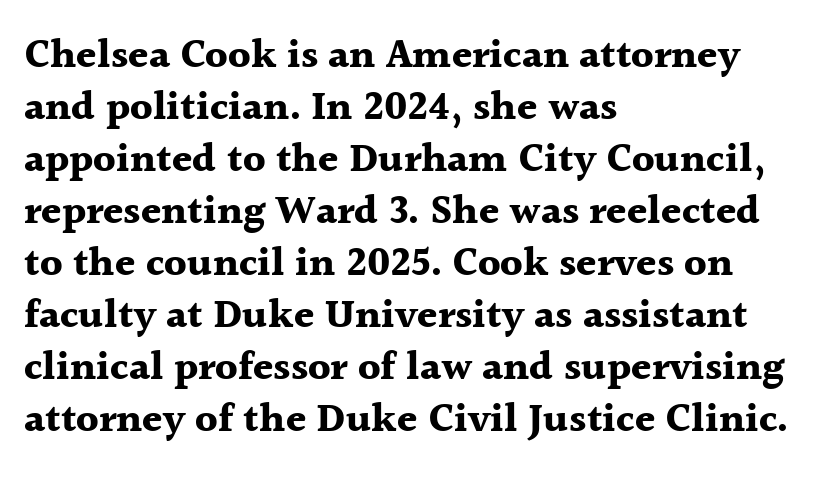
Regular leading. The lettering holds an erect, upright posture throughout. Short note: letters normally spaced. Examine the stroke ends and you'll spot serifs. Descender tails drop into unmarked territory. Note the varied advance widths — an 'i' is clearly narrower than an 'm'.
